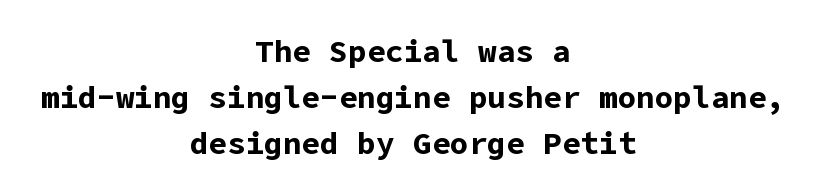
Words appear dense and cohesive because spacing is normal. The specimen reads as upright at a glance. Is there much room between lines? A standard amount, neither cramped nor airy. Neither beginnings nor endings align; midpoints do. Each letter's strokes conclude bluntly, with no projecting serifs. Only glyphs here, with clear space below each row.
